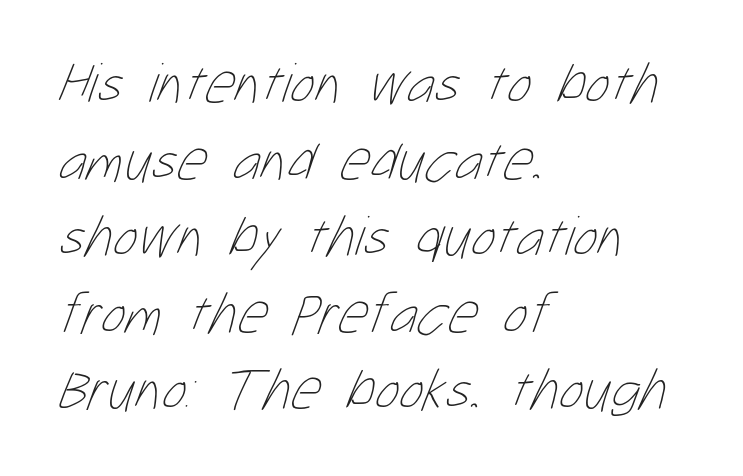
The passage is arranged the way most books set body copy — flush left. The block of text has a typical density, with ordinary space between rows. Letter spacing: default. Compared with a typical body face, this is equally light or lighter still.
